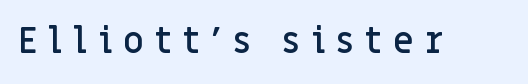
Q: Is the text bold? A: Semi-bold.
Q: Is the text italic (slanted)? A: No, it is upright.
Q: Is the typeface a serif or a sans-serif typeface? A: Sans-serif.
Q: Is the text underlined? A: No.
Q: Is the spacing between letters normal or unusually wide? A: Unusually wide.
Q: Width (condensed, normal, or wide)? A: Normal.
Q: Stroke contrast? A: Low.
Q: x-height? A: Large.
Q: Monospaced? A: No.
